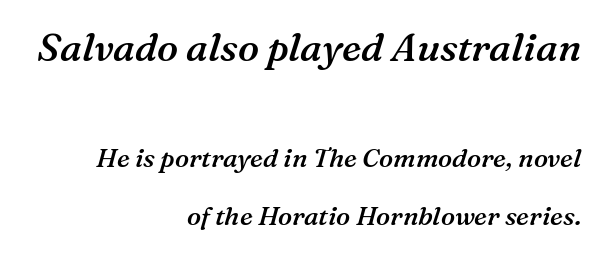
The letterforms sit shoulder to shoulder at normal distance. Bold? Not quite — semibold, heavier than regular but stopping short. Yep, that's italic — everything's leaning. The text was rendered using a seriffed face with decorative stroke endings.
